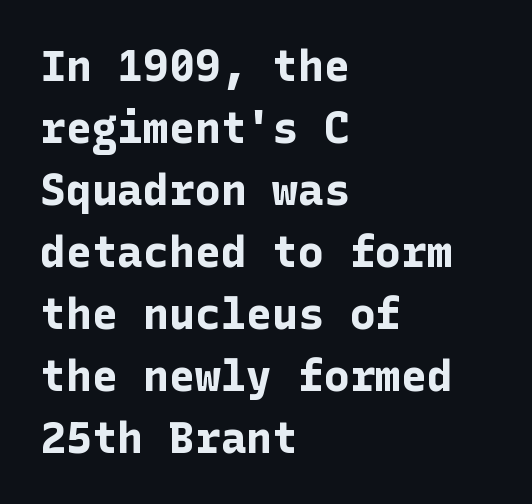
The image shows 43 px bold sans-serif type, upright; set left-aligned, normal line spacing (1.44x), normal letter spacing, not underlined; low stroke contrast and a medium x-height.
